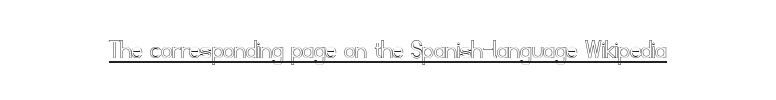
Style check: upright. What stands out about the letter spacing? Nothing — it is the standard amount. The rendering uses natural spacing where letterforms have individual widths. Like a heading marked for emphasis, these lines bear an underscore.
